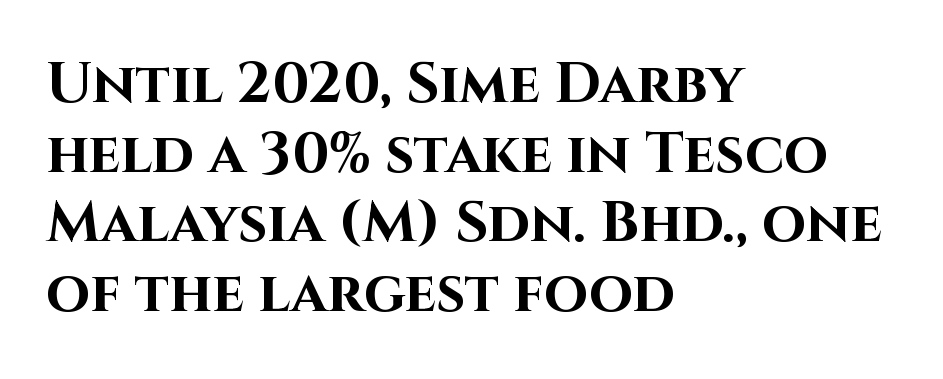
Q: Is the text bold? A: Yes.
Q: Is the text italic (slanted)? A: No, it is upright.
Q: Is the typeface a serif or a sans-serif typeface? A: Sans-serif.
Q: Is the text underlined? A: No.
Q: How is the paragraph aligned? A: Left-aligned.
Q: Is the spacing between letters normal or unusually wide? A: Normal.
Q: Width (condensed, normal, or wide)? A: Normal.
Q: Stroke contrast? A: High.
Q: x-height? A: Large.
Q: Monospaced? A: No.
